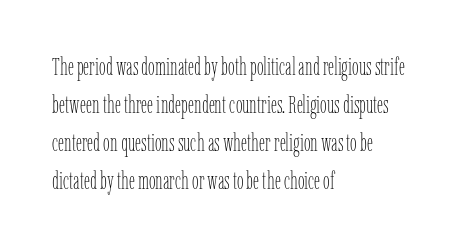
Caption: standard tracking, unaltered. How would I describe the line gaps? Plain and ordinary. Notice how the stems are strictly vertical — no italics here. The typeface has the unassuming heft of standard copy or less. The lines are quadded left.
